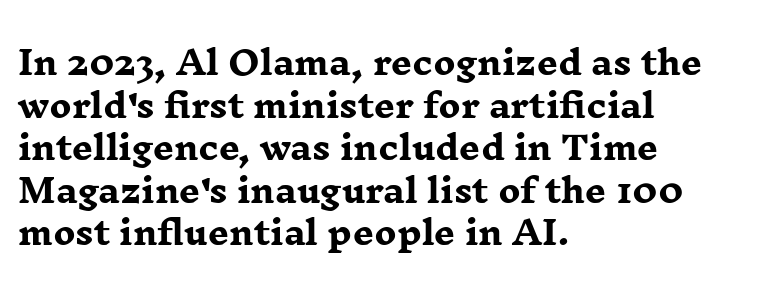
Where is the straight margin? On the left. The designer went with a serif here, giving each stem small feet. The glyphs have the mass of a bold cut. Compared with typical paragraphs, the rows here are spaced about the same. Anything drawn beneath the words? Only blank space. You could not count columns in this text — the font is proportionally spaced.
